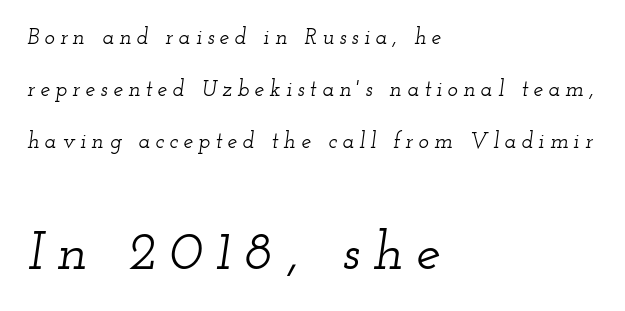
Q: Is the text italic (slanted)? A: Yes, it leans right by about 12 degrees.
Q: Is the typeface a serif or a sans-serif typeface? A: Serif.
Q: Is the text underlined? A: No.
Q: How is the paragraph aligned? A: Left-aligned.
Q: Is the spacing between letters normal or unusually wide? A: Unusually wide.
Q: Is the spacing between lines tight, normal or loose? A: Loose.
Q: Which block of text is set in a larger size, the first (top) or the second (bottom)? A: The second (bottom) one.
Q: Width (condensed, normal, or wide)? A: Wide.
Q: Stroke contrast? A: Low.
Q: x-height? A: Small.
Q: Monospaced? A: No.
